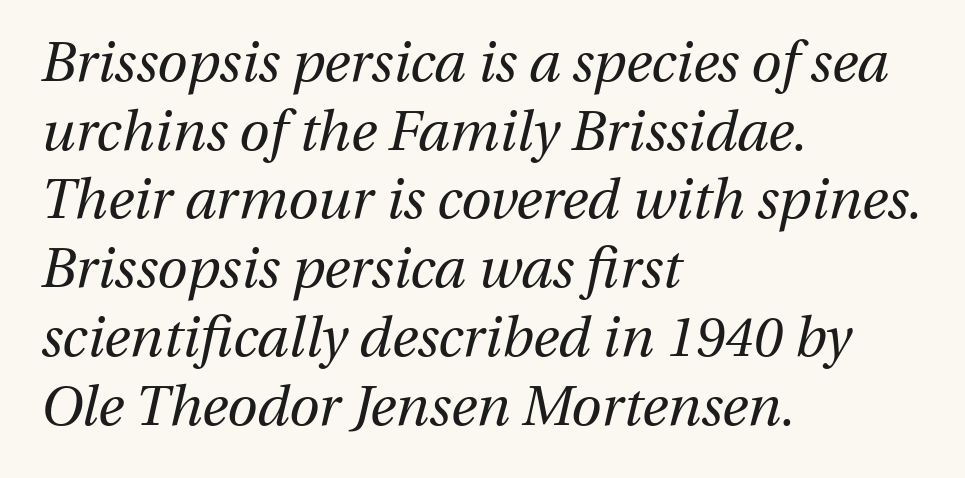
{"italic": "yes", "lean": "right", "slant_degrees": 13, "bold": "no", "weight": "regular", "width": "normal", "stroke_contrast": "medium", "x_height": "medium", "monospaced": "no", "underline": "no", "align": "left", "line_spacing": "normal", "line_spacing_ratio": 1.25, "letter_spacing": "normal", "letter_spacing_em": 0.0, "glyph_px": 55}
